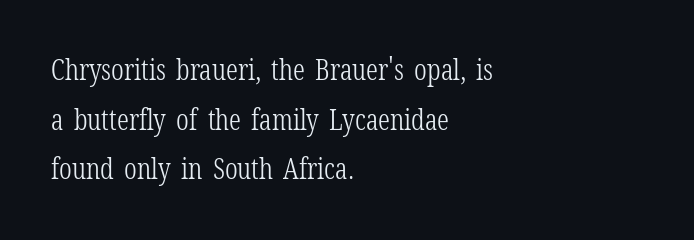
{"serif": "yes", "italic": "no", "bold": "no", "weight": "light", "width": "condensed", "stroke_contrast": "low", "x_height": "medium", "monospaced": "no", "underline": "no", "align": "left", "line_spacing_ratio": 1.71, "letter_spacing": "normal", "letter_spacing_em": 0.0, "glyph_px": 29}
